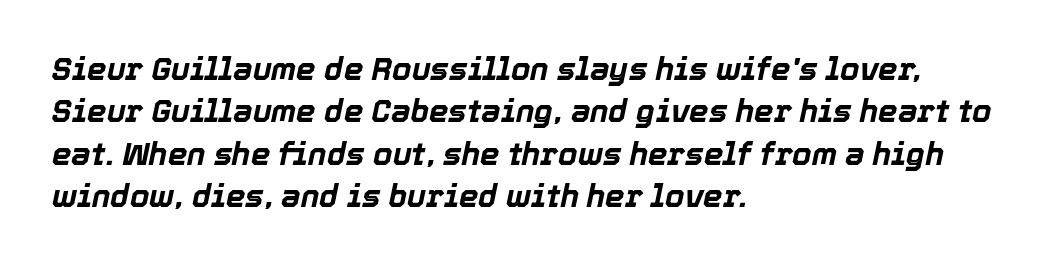
The rows are spaced the way most documents space them. This is oblique type, the kind used for emphasis or titles. Proportional: the letters do not fall into vertical columns. Glyph-to-glyph distance matches everyday printed text.
